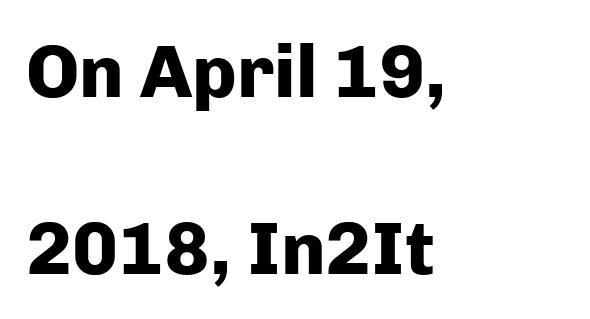
Q: Is the text bold? A: Yes.
Q: Is the text italic (slanted)? A: No, it is upright.
Q: Is the typeface a serif or a sans-serif typeface? A: Sans-serif.
Q: Is the text underlined? A: No.
Q: How is the paragraph aligned? A: Left-aligned.
Q: Is the spacing between letters normal or unusually wide? A: Normal.
Q: Is the spacing between lines tight, normal or loose? A: Loose.
Q: Width (condensed, normal, or wide)? A: Normal.
Q: Stroke contrast? A: Low.
Q: x-height? A: Medium.
Q: Monospaced? A: No.
